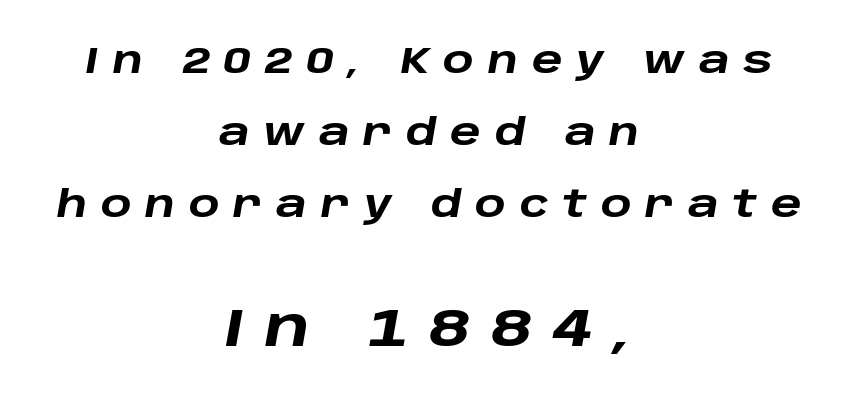
{"italic": "yes", "lean": "right", "slant_degrees": 10, "bold": "yes", "weight": "heavy", "width": "wide", "stroke_contrast": "low", "x_height": "large", "monospaced": "no", "underline": "no", "align": "center", "line_spacing": "loose", "line_spacing_ratio": 2.0, "letter_spacing": "wide", "letter_spacing_em": 0.38, "larger_block": "second", "size_ratio": 1.5, "glyph_px": 54}
